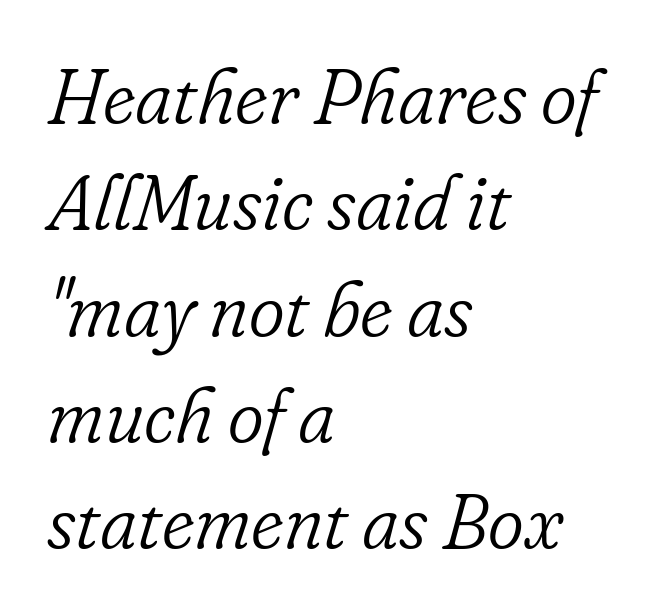
{"serif": "yes", "italic": "yes", "lean": "right", "slant_degrees": 16, "bold": "no", "weight": "light", "width": "normal", "stroke_contrast": "low", "x_height": "small", "monospaced": "no", "underline": "no", "align": "left", "line_spacing": "normal", "line_spacing_ratio": 1.38, "letter_spacing": "normal", "letter_spacing_em": 0.0, "glyph_px": 77}
